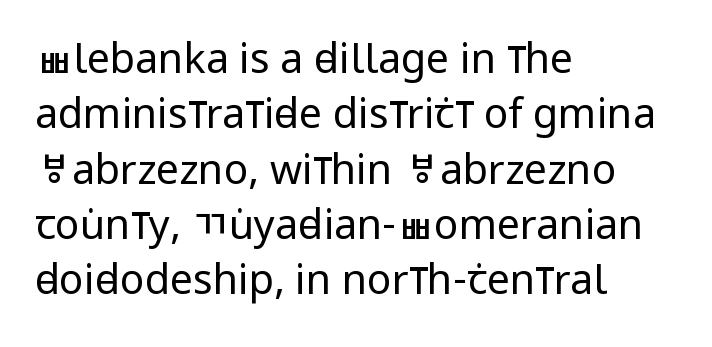
Q: Is the text bold? A: No.
Q: Is the text italic (slanted)? A: No, it is upright.
Q: Is the typeface a serif or a sans-serif typeface? A: Sans-serif.
Q: Is the text underlined? A: No.
Q: How is the paragraph aligned? A: Left-aligned.
Q: Is the spacing between letters normal or unusually wide? A: Normal.
Q: Is the spacing between lines tight, normal or loose? A: Normal.
Q: Width (condensed, normal, or wide)? A: Condensed.
Q: Stroke contrast? A: Low.
Q: x-height? A: Large.
Q: Monospaced? A: No.
